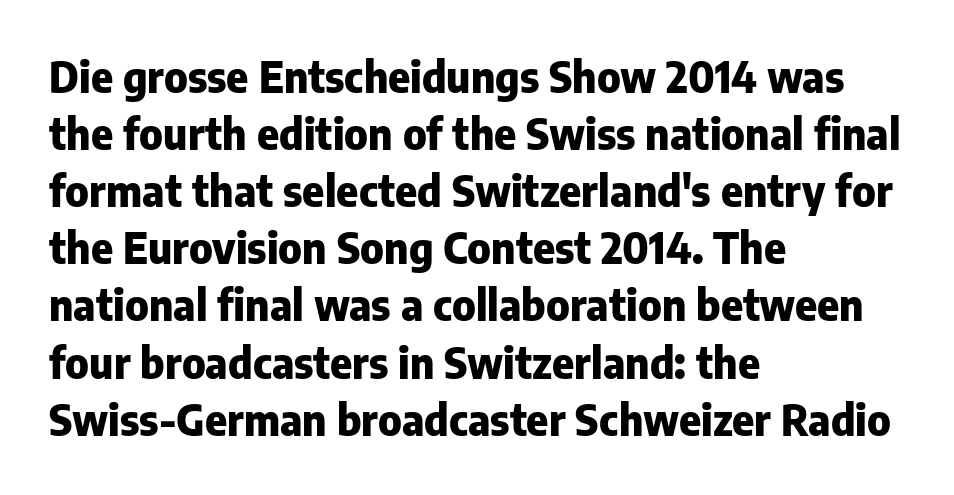
This rendering employs a face without finishing strokes, i.e., a sans-serif. Horizontal alignment here is leftward, the default for most running prose. Standard letterfit; no display-style spreading of the glyphs. This rendering features lettering with no underline. Here the designer chose a conventional face with non-uniform glyph widths. Regular leading.
